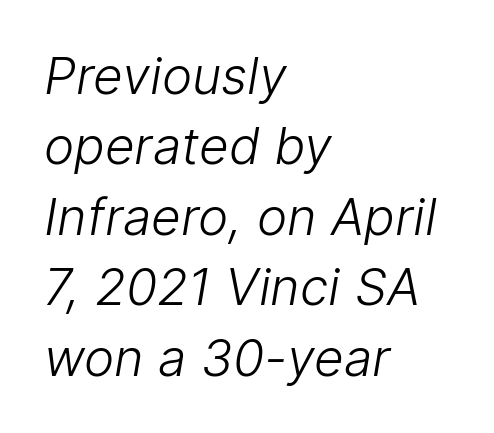
Descenders hang freely into open space. Nope, no serifs anywhere on these letters. Proportional: the letters do not fall into vertical columns. The face used here is rendered with its standard letterfit. Normally led — the rows are evenly, conventionally spaced. No chunkiness to these letters — they're not bold.
